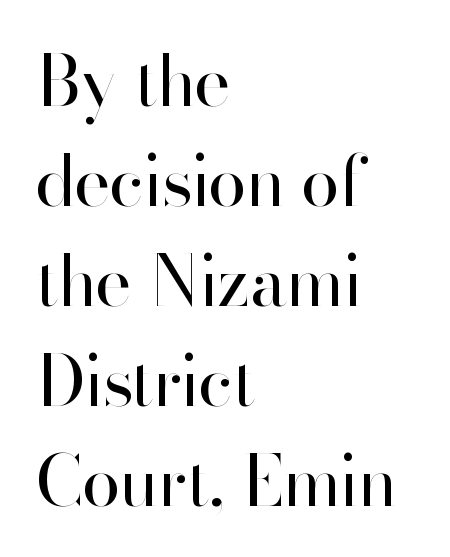
{"serif": "no", "italic": "no", "bold": "no", "weight": "regular", "width": "normal", "stroke_contrast": "high", "x_height": "small", "monospaced": "no", "underline": "no", "align": "left", "line_spacing": "normal", "line_spacing_ratio": 1.43, "letter_spacing": "normal", "letter_spacing_em": 0.0, "glyph_px": 70}
